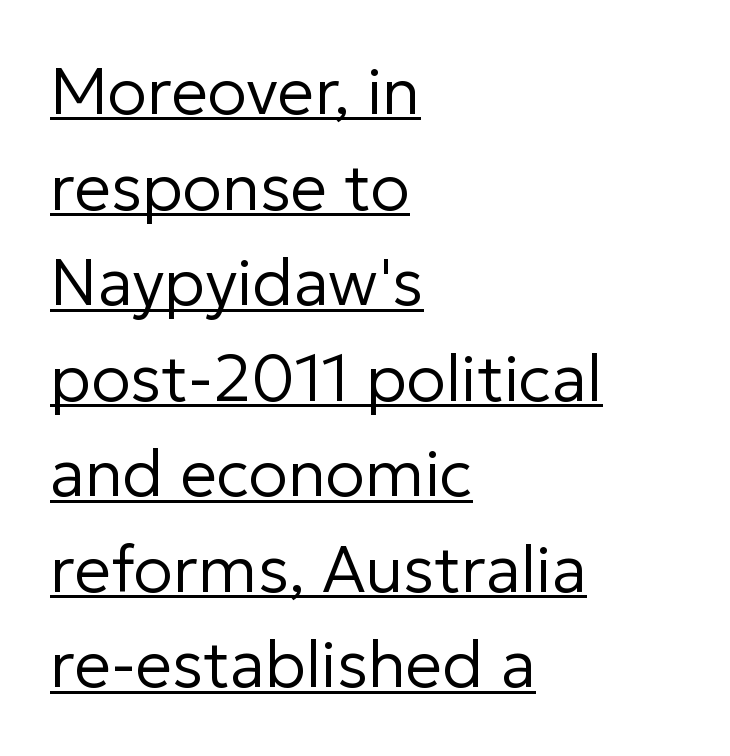
Q: Is the text bold? A: No.
Q: Is the text italic (slanted)? A: No, it is upright.
Q: Is the typeface a serif or a sans-serif typeface? A: Sans-serif.
Q: Is the text underlined? A: Yes.
Q: How is the paragraph aligned? A: Left-aligned.
Q: Is the spacing between letters normal or unusually wide? A: Normal.
Q: Is the spacing between lines tight, normal or loose? A: Normal.
Q: Width (condensed, normal, or wide)? A: Normal.
Q: Stroke contrast? A: Low.
Q: x-height? A: Medium.
Q: Monospaced? A: No.
